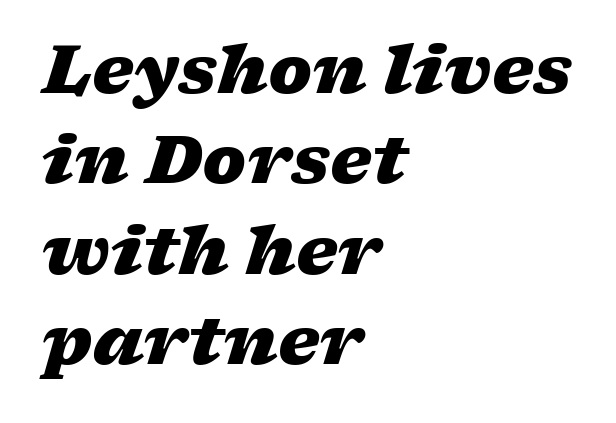
The image shows 66 px heavy, wide type, italic (leaning right); set left-aligned, normal line spacing (1.37x), normal letter spacing, not underlined; low stroke contrast and a medium x-height.
